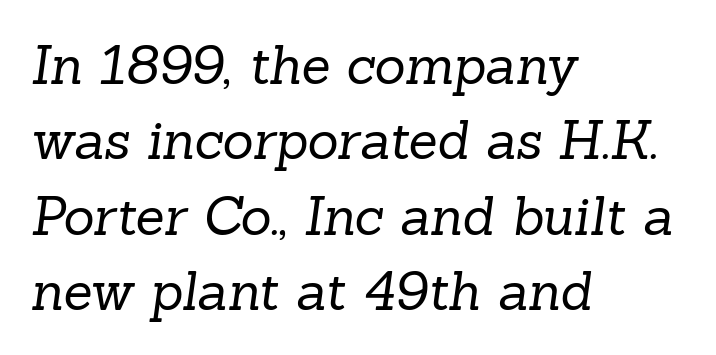
Proportional: the letters do not fall into vertical columns. The font is comparable to plain body text, perhaps lighter. Honestly, the letter spacing is just normal — you wouldn't notice it. Letters rest on an invisible, unmarked baseline.
